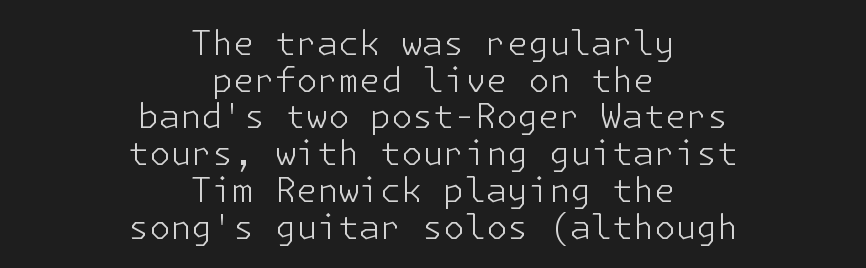
Q: Is the text bold? A: No.
Q: Is the text italic (slanted)? A: No, it is upright.
Q: Is the typeface a serif or a sans-serif typeface? A: Sans-serif.
Q: Is the text underlined? A: No.
Q: How is the paragraph aligned? A: Centered.
Q: Is the spacing between letters normal or unusually wide? A: Normal.
Q: Is the spacing between lines tight, normal or loose? A: Tight.
Q: Width (condensed, normal, or wide)? A: Normal.
Q: Stroke contrast? A: Low.
Q: x-height? A: Medium.
